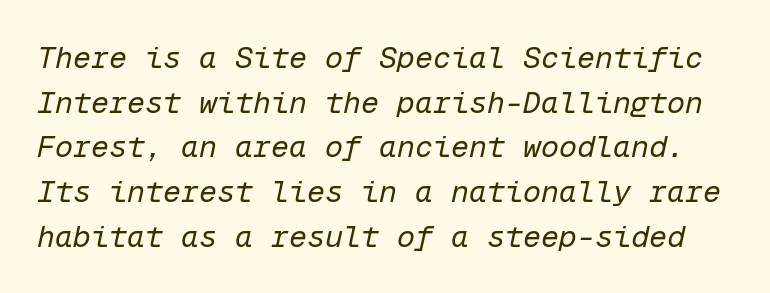
The image shows 30 px regular-weight type, italic (leaning right), monospaced; set normal line spacing (1.49x), normal letter spacing, not underlined; low stroke contrast and a medium x-height.
